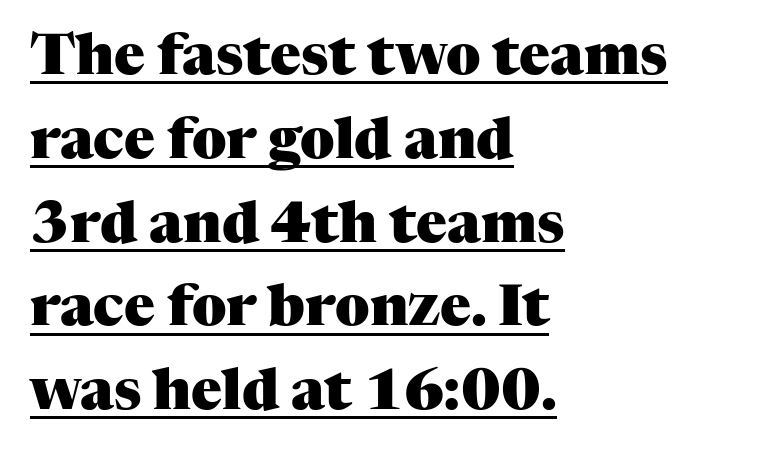
The image shows 57 px heavy serif type, upright; set left-aligned, normal line spacing (1.47x), normal letter spacing, underlined; medium stroke contrast and a medium x-height.
